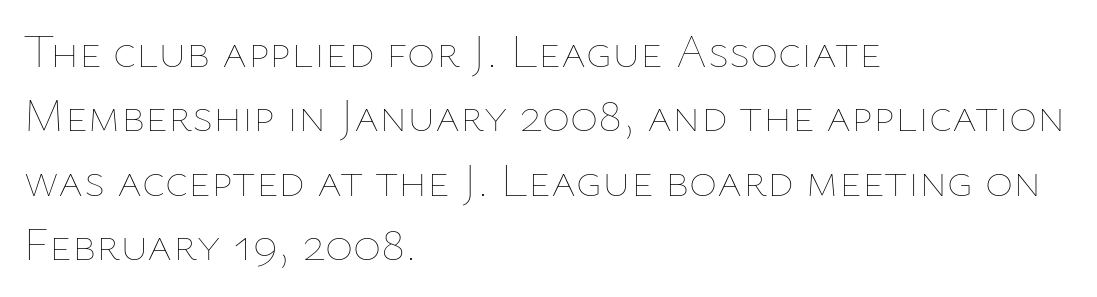
{"italic": "no", "bold": "no", "weight": "thin", "width": "normal", "stroke_contrast": "low", "x_height": "medium", "monospaced": "no", "underline": "no", "align": "left", "line_spacing": "normal", "line_spacing_ratio": 1.34, "letter_spacing": "normal", "letter_spacing_em": 0.0, "glyph_px": 48}
